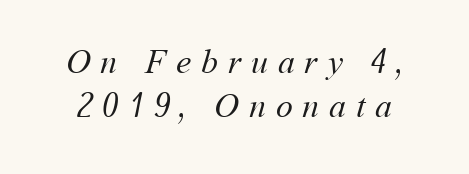
{"bold": "no", "weight": "regular", "width": "normal", "stroke_contrast": "medium", "x_height": "medium", "monospaced": "no", "underline": "no", "line_spacing": "normal", "line_spacing_ratio": 1.3, "letter_spacing": "wide", "letter_spacing_em": 0.29, "glyph_px": 34}
